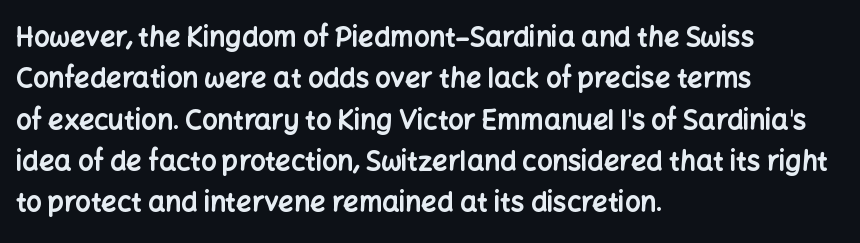
Q: Is the text bold? A: Yes.
Q: Is the text italic (slanted)? A: No, it is upright.
Q: Is the text underlined? A: No.
Q: How is the paragraph aligned? A: Left-aligned.
Q: Is the spacing between letters normal or unusually wide? A: Normal.
Q: Is the spacing between lines tight, normal or loose? A: Normal.
